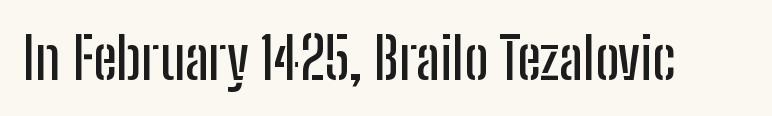
{"serif": "no", "italic": "no", "width": "condensed", "stroke_contrast": "low", "x_height": "medium", "monospaced": "no", "underline": "no", "letter_spacing": "normal", "letter_spacing_em": 0.0, "glyph_px": 57}
